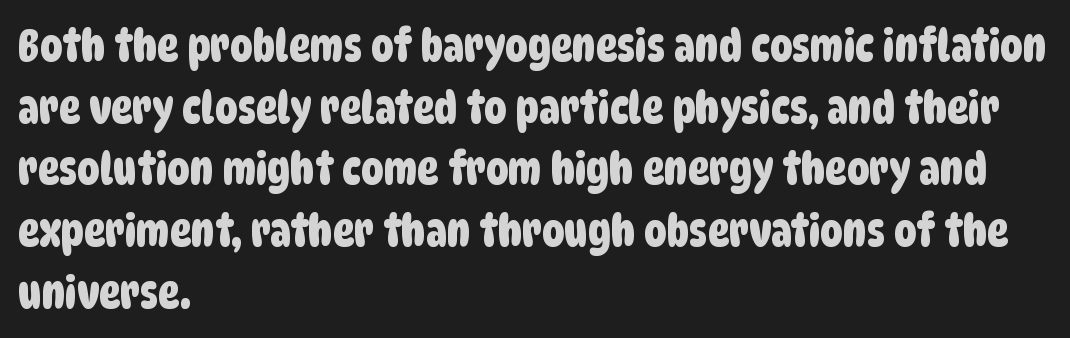
The image shows 45 px condensed sans-serif type; set left-aligned, normal line spacing (1.37x), normal letter spacing, not underlined; low stroke contrast and a large x-height.
